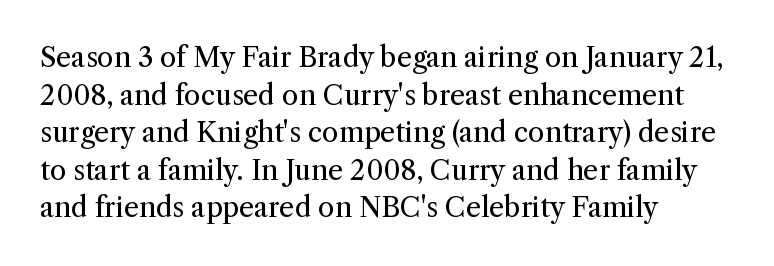
Notice how the stems are strictly vertical — no italics here. A bare baseline throughout the passage. Inter-character spacing is left at the font's built-in metrics. Vertical spacing — default. The ragged edge is on the right, which tells us the setting is flush left. The font sits on the lighter half of the weight spectrum, regular included.
